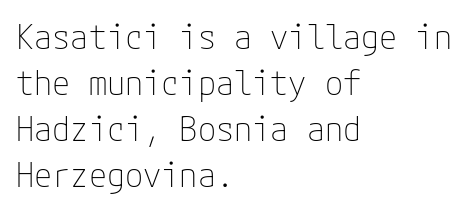
The image shows 33 px thin sans-serif type, upright; set left-aligned, normal line spacing (1.39x), normal letter spacing, not underlined; low stroke contrast and a medium x-height.
